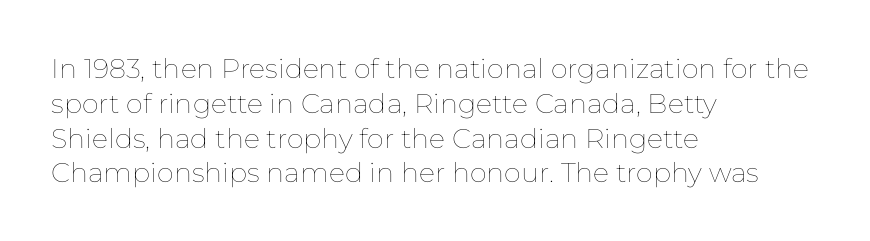
Q: Is the text bold? A: No.
Q: Is the text italic (slanted)? A: No, it is upright.
Q: Is the text underlined? A: No.
Q: How is the paragraph aligned? A: Left-aligned.
Q: Is the spacing between letters normal or unusually wide? A: Normal.
Q: Is the spacing between lines tight, normal or loose? A: Normal.
